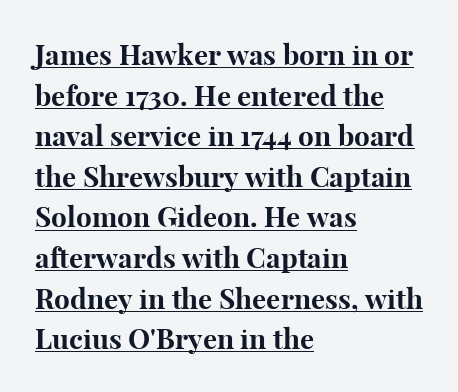
The image shows 28 px bold serif type, upright; set left-aligned, normal line spacing (1.45x), normal letter spacing, underlined; high stroke contrast and a medium x-height.
